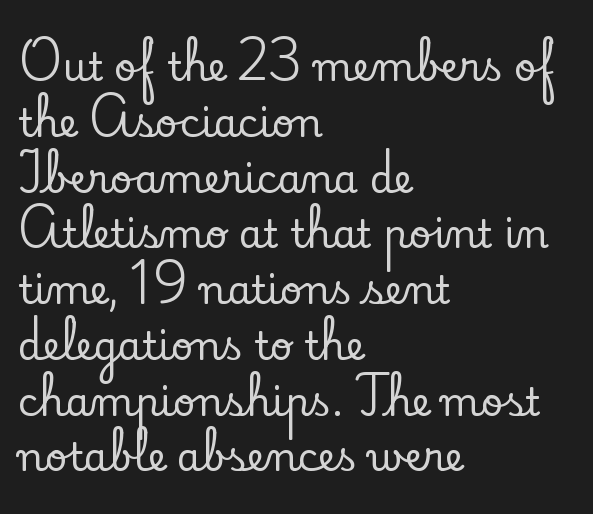
A student would call this left alignment; a typographer would say flush left, rag right. Check where the strokes stop: tiny serifs finish them off. The rendering uses natural spacing where letterforms have individual widths. Posture: straight, roman, zero tilt.
